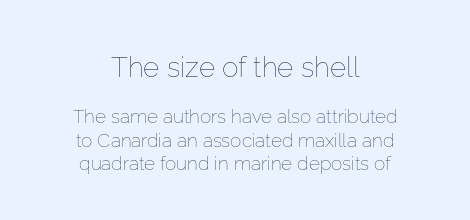
The image shows 28 px thin type, upright; set centered, line spacing 1.24x, normal letter spacing, not underlined; the first (top) block is 1.47x larger; low stroke contrast and a medium x-height.
